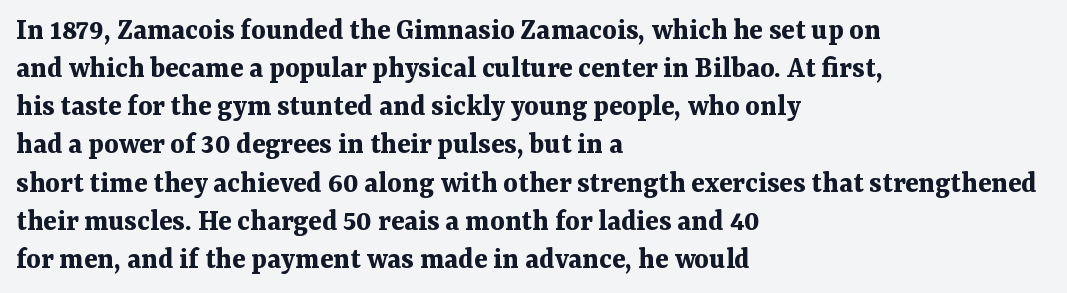
Q: Is the text bold? A: Yes.
Q: Is the text italic (slanted)? A: No, it is upright.
Q: Is the typeface a serif or a sans-serif typeface? A: Serif.
Q: Is the text underlined? A: No.
Q: How is the paragraph aligned? A: Left-aligned.
Q: Is the spacing between letters normal or unusually wide? A: Normal.
Q: Width (condensed, normal, or wide)? A: Normal.
Q: Stroke contrast? A: Medium.
Q: x-height? A: Medium.
Q: Monospaced? A: No.
